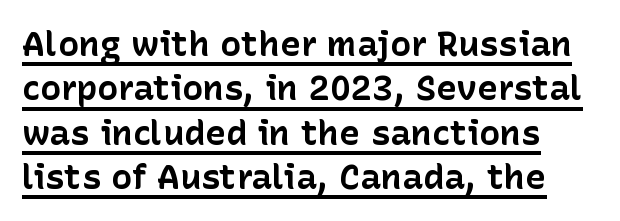
Every word sits above its own underline. This is heavy type, rendered in bold. Alignment: flush left. Rendered with straight, roman letterforms. In terms of letterform style, serifs are entirely absent. Compared with typical body copy, the letter spacing here is the same.
